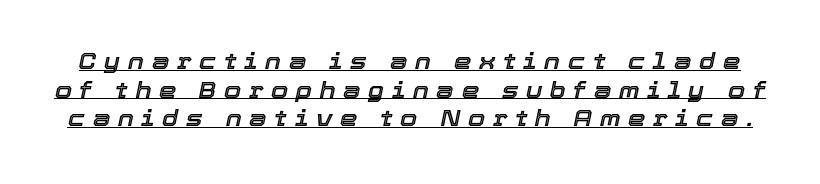
Between one letter and the next there's a generous, obvious gap. Slanted lettering throughout. A rule runs beneath these lines of type. The line-height multiplier appears to be the usual default.
